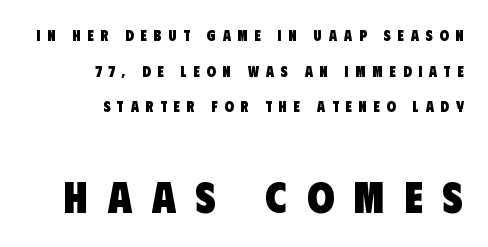
Q: Is the text bold? A: Yes.
Q: Is the typeface a serif or a sans-serif typeface? A: Sans-serif.
Q: Is the text underlined? A: No.
Q: How is the paragraph aligned? A: Right-aligned.
Q: Is the spacing between letters normal or unusually wide? A: Unusually wide.
Q: Is the spacing between lines tight, normal or loose? A: Loose.
Q: Which block of text is set in a larger size, the first (top) or the second (bottom)? A: The second (bottom) one.
Q: Width (condensed, normal, or wide)? A: Condensed.
Q: Stroke contrast? A: Low.
Q: x-height? A: Large.
Q: Monospaced? A: No.
